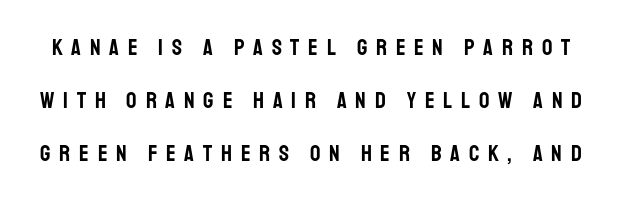
{"italic": "no", "underline": "no", "line_spacing": "loose", "line_spacing_ratio": 2.3, "letter_spacing": "wide", "letter_spacing_em": 0.38, "glyph_px": 23}
